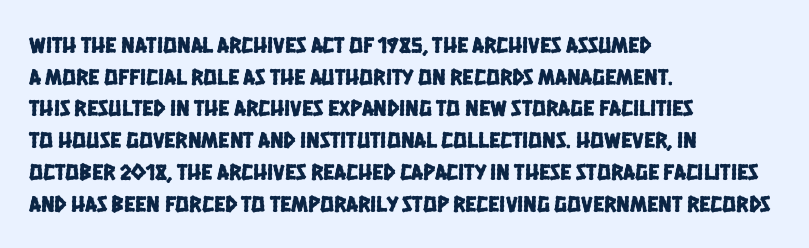
{"underline": "no", "align": "left", "line_spacing": "normal", "line_spacing_ratio": 1.38, "letter_spacing": "normal", "letter_spacing_em": 0.0, "glyph_px": 23}
